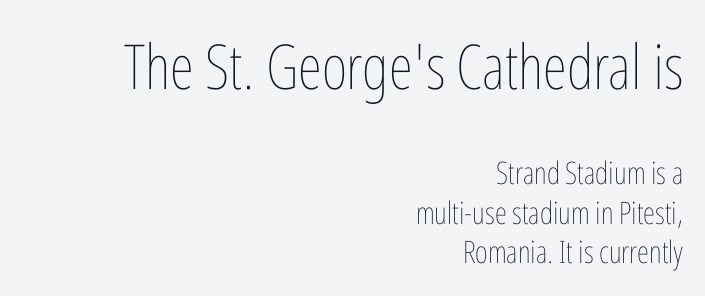
{"italic": "no", "bold": "no", "weight": "thin", "width": "condensed", "stroke_contrast": "low", "x_height": "medium", "monospaced": "no", "underline": "no", "align": "right", "line_spacing": "normal", "line_spacing_ratio": 1.27, "letter_spacing": "normal", "letter_spacing_em": 0.0, "larger_block": "first", "size_ratio": 2.0, "glyph_px": 62}
